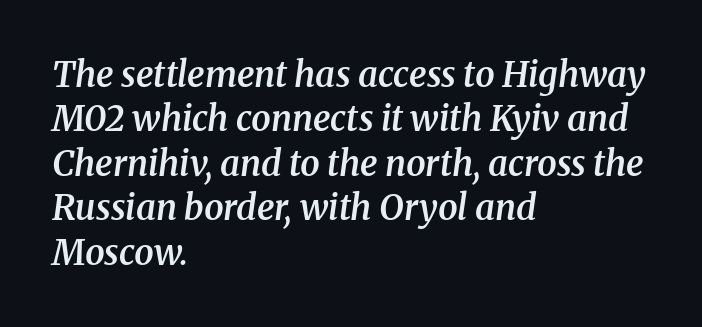
{"serif": "yes", "italic": "yes", "lean": "right", "slant_degrees": 8, "bold": "semi", "weight": "semibold", "width": "normal", "stroke_contrast": "medium", "x_height": "medium", "monospaced": "no", "underline": "no", "align": "left", "line_spacing": "normal", "line_spacing_ratio": 1.27, "letter_spacing": "normal", "letter_spacing_em": 0.0, "glyph_px": 35}
